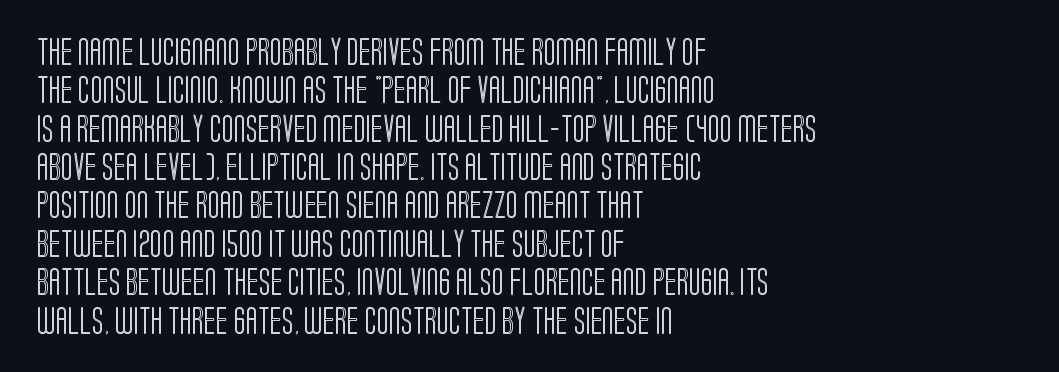
{"italic": "no", "width": "condensed", "x_height": "large", "monospaced": "no", "underline": "no", "align": "left", "line_spacing": "normal", "line_spacing_ratio": 1.37, "letter_spacing": "normal", "letter_spacing_em": 0.0, "glyph_px": 28}
